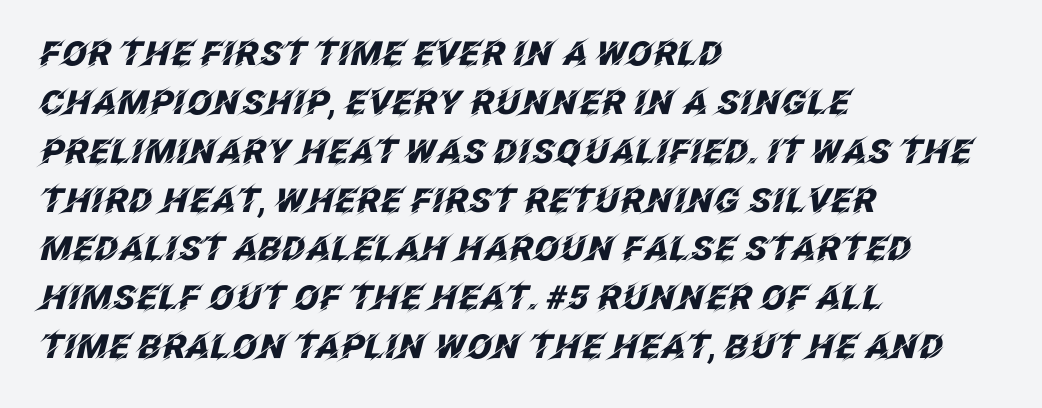
The image shows 33 px heavy type, italic (leaning right); set left-aligned, normal line spacing (1.48x), normal letter spacing, not underlined; low stroke contrast and a large x-height.
